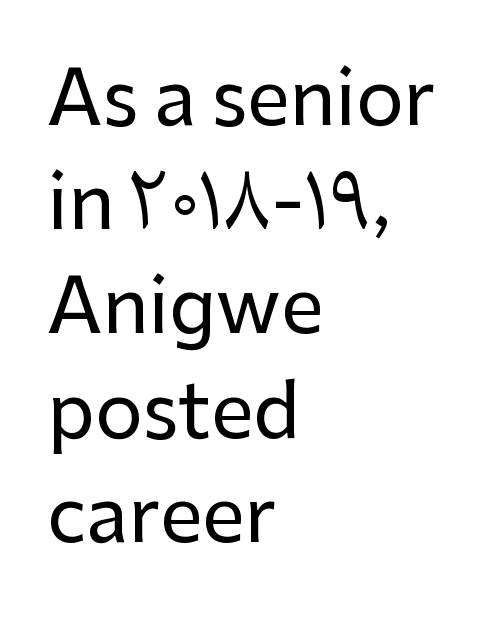
Is this a sans? Yes — the strokes have no serifs. Posture: straight, roman, zero tilt. Caption: multi-line text, flush left, ragged right. Line spacing here is normal.
